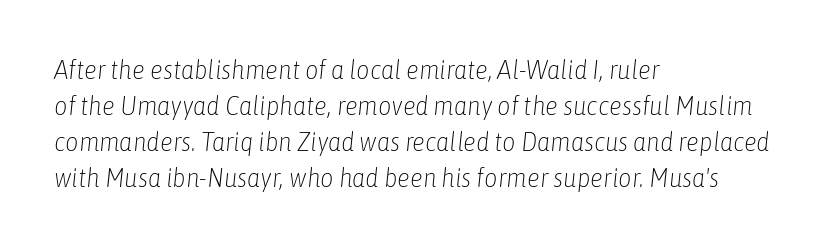
The rendering anchors every line to the left-hand side. Has an underline been added? It has not. Does extra space separate the letters? No, they use regular spacing. Regarding leading, the lines here are spaced in the standard way.
